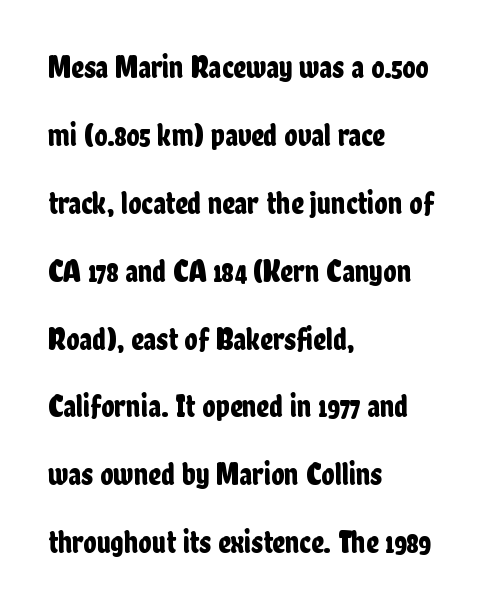
{"serif": "no", "italic": "no", "width": "condensed", "stroke_contrast": "low", "x_height": "medium", "monospaced": "no", "underline": "no", "align": "left", "line_spacing": "loose", "line_spacing_ratio": 2.19, "letter_spacing": "normal", "letter_spacing_em": 0.0, "glyph_px": 31}
